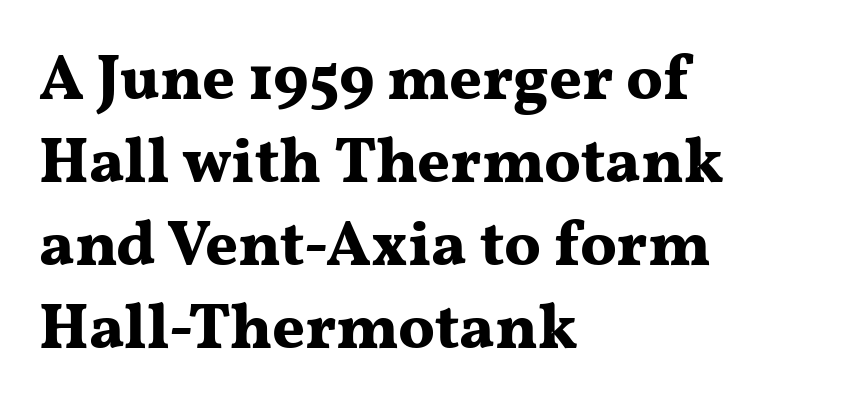
{"serif": "yes", "italic": "no", "bold": "yes", "weight": "bold", "width": "wide", "stroke_contrast": "medium", "x_height": "medium", "monospaced": "no", "underline": "no", "align": "left", "line_spacing": "normal", "line_spacing_ratio": 1.32, "letter_spacing": "normal", "letter_spacing_em": 0.0, "glyph_px": 63}
